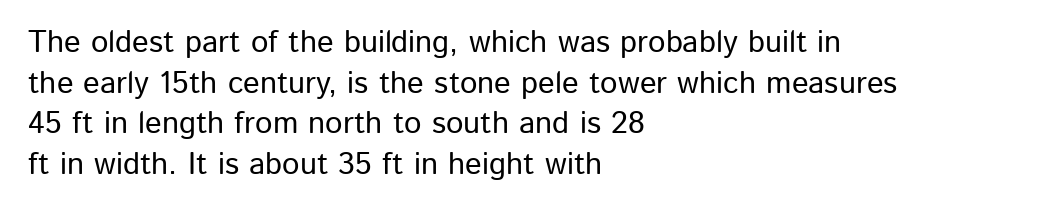
Q: Is the text italic (slanted)? A: No, it is upright.
Q: Is the typeface a serif or a sans-serif typeface? A: Sans-serif.
Q: Is the text underlined? A: No.
Q: How is the paragraph aligned? A: Left-aligned.
Q: Is the spacing between letters normal or unusually wide? A: Normal.
Q: Is the spacing between lines tight, normal or loose? A: Normal.
Q: Width (condensed, normal, or wide)? A: Normal.
Q: Stroke contrast? A: Low.
Q: x-height? A: Medium.
Q: Monospaced? A: No.
